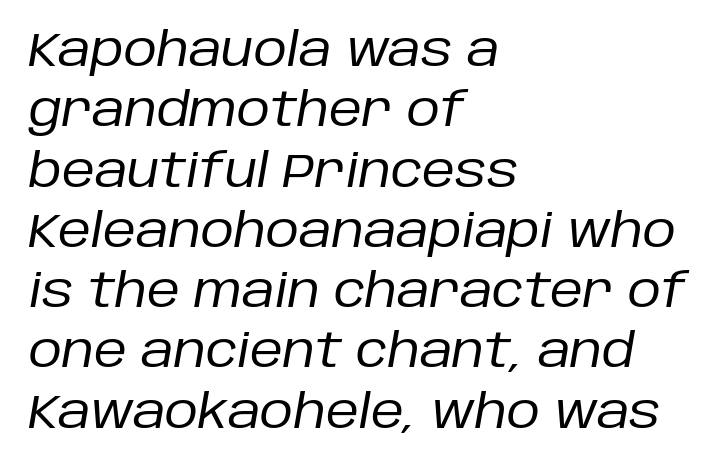
The image shows 46 px regular-weight type, italic (leaning right); set left-aligned, normal line spacing (1.31x), normal letter spacing, not underlined; low stroke contrast and a large x-height.
